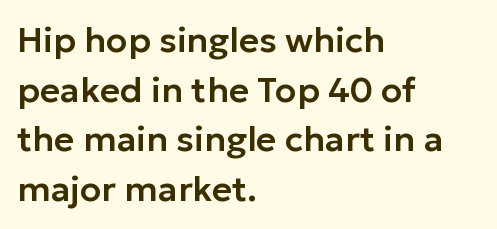
Q: Is the text italic (slanted)? A: No, it is upright.
Q: Is the typeface a serif or a sans-serif typeface? A: Sans-serif.
Q: Is the text underlined? A: No.
Q: How is the paragraph aligned? A: Left-aligned.
Q: Is the spacing between letters normal or unusually wide? A: Normal.
Q: Is the spacing between lines tight, normal or loose? A: Normal.
Q: Width (condensed, normal, or wide)? A: Normal.
Q: Stroke contrast? A: Low.
Q: x-height? A: Medium.
Q: Monospaced? A: No.
